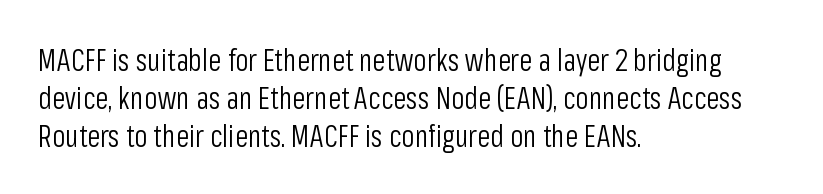
Plain, unruled lines of type. This sample keeps an unexceptional amount of space between lines. These lines are rendered in a variable-pitch font. A roman cut, with each character standing at attention. On a weight scale, this lands at 450 or below.
